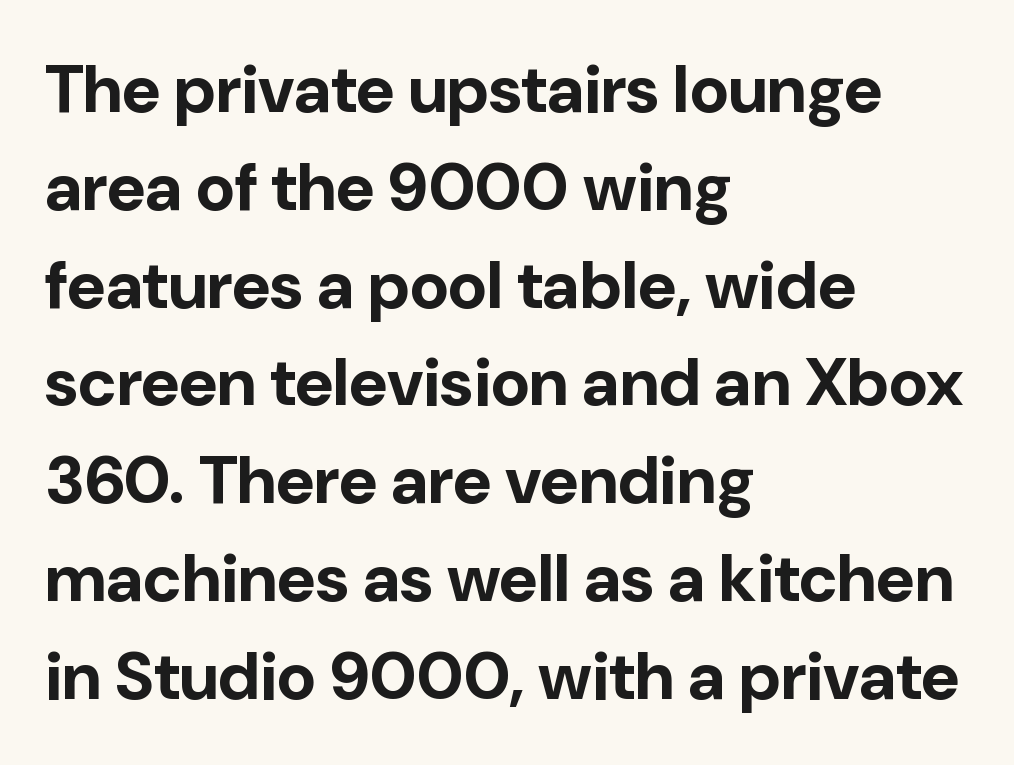
A typesetter would call this leading conventional body-copy spacing. Serif or sans? Sans — the stroke terminals are bare. Note the varied advance widths — an 'i' is clearly narrower than an 'm'. Style check: upright.
